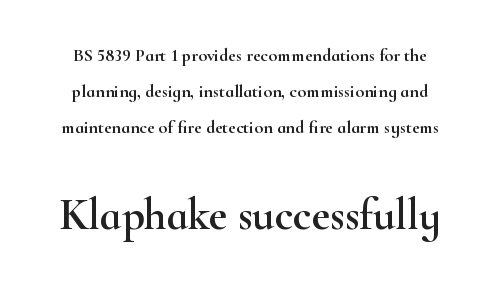
The image shows 44 px wide serif type, upright; set loose line spacing (2.01x), normal letter spacing, not underlined; the second (bottom) block is 2.44x larger; high stroke contrast and a small x-height.
